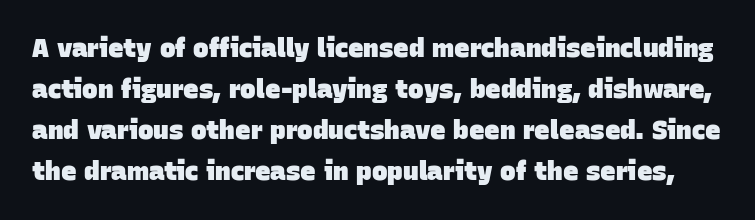
{"bold": "yes", "underline": "no", "line_spacing": "normal", "line_spacing_ratio": 1.58, "letter_spacing": "normal", "letter_spacing_em": 0.0, "glyph_px": 26}
